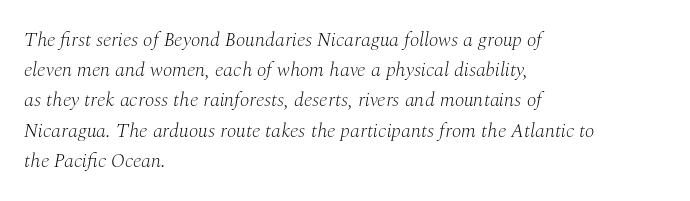
{"italic": "yes", "lean": "right", "slant_degrees": 10, "bold": "no", "underline": "no", "align": "left", "line_spacing": "normal", "line_spacing_ratio": 1.51, "letter_spacing": "normal", "letter_spacing_em": 0.0, "glyph_px": 20}
